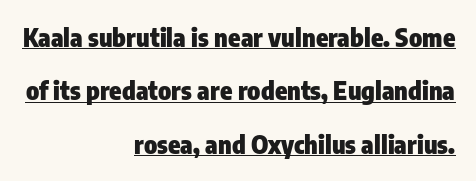
The text block is weighted toward the right margin, trailing off unevenly leftward. This sample uses plain, unmodified letter spacing. Its strokes are broad and dark, the hallmark of bold type. A typographer would call this underscored text. Interline gaps are noticeably wide in this sample. Rendered with straight, roman letterforms.
